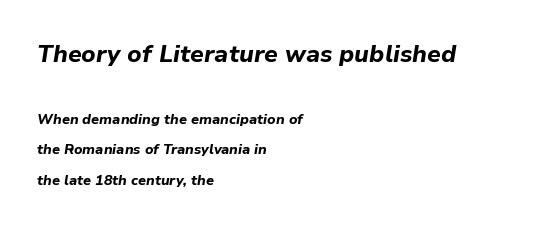
If you squint, the top block still reads clearly — it's the larger of the two. The compositor pushed each line to the left boundary. Summary of weight: heavy, a full bold. The words here are not underlined.
